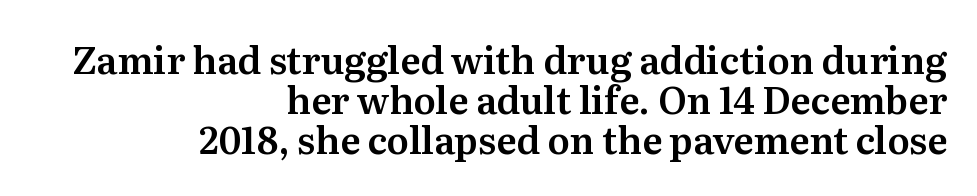
Look at the bottom of the vertical strokes: they flare into serifs here. Is this a fixed-width face? No — the glyphs have proportional, varying widths. Tightly led — the rows are bunched. Underlining? Definitely not there. Letter spacing: default. Posture: straight, roman, zero tilt.
